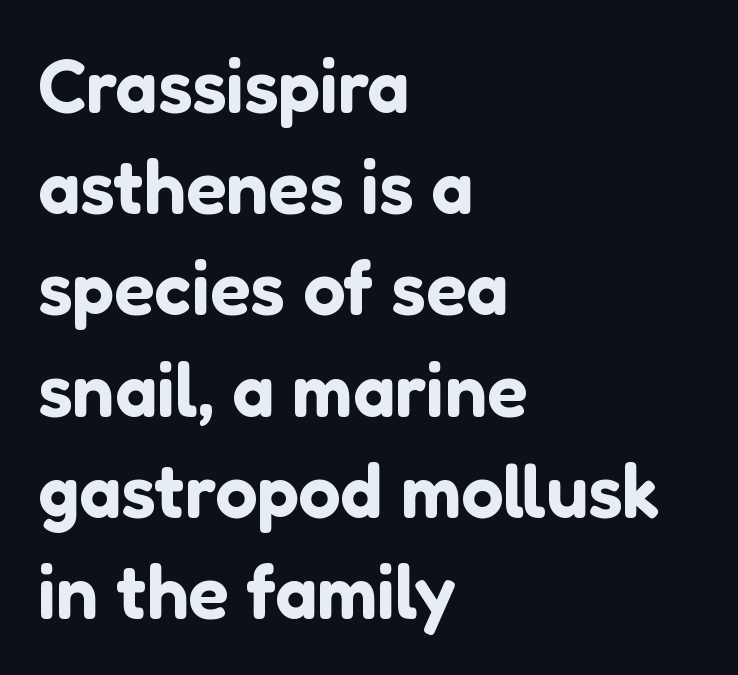
The image shows 75 px sans-serif type, upright; set left-aligned, normal line spacing (1.35x), normal letter spacing, not underlined; low stroke contrast and a medium x-height.
